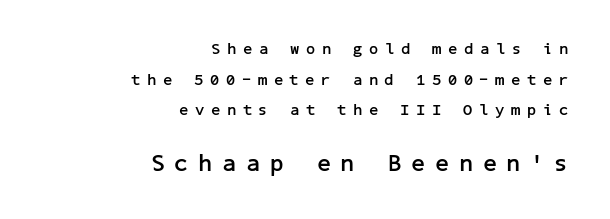
The rendering uses a large line-height, opening up the rows. If you drew a line through each stem, it would be perfectly vertical. The gap between lines stays unmarked. The tracking jumps out immediately: characters are airy and widely separated. Bigger letters appear in the bottom chunk; the top chunk is reduced.
